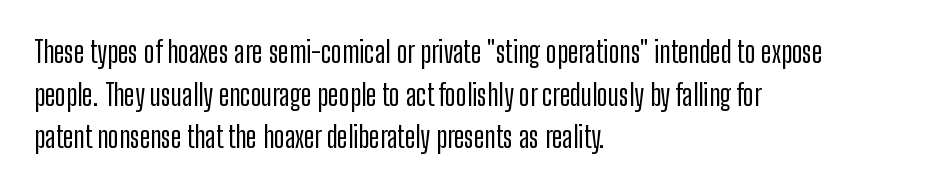
{"serif": "no", "italic": "no", "width": "condensed", "stroke_contrast": "low", "x_height": "medium", "monospaced": "no", "underline": "no", "align": "left", "line_spacing": "normal", "line_spacing_ratio": 1.47, "letter_spacing": "normal", "letter_spacing_em": 0.0, "glyph_px": 29}
